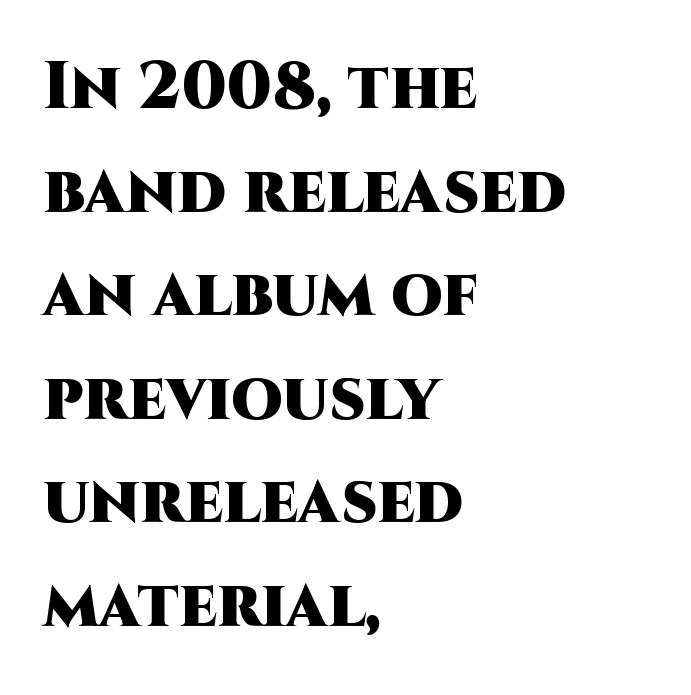
Evenly set lines give the paragraph a standard silhouette. A typesetter would call this zero additional tracking. Its strokes are broad and dark, the hallmark of bold type. Looks like regular typesetting: each glyph gets only the width it needs. The typography opts for an upright posture over an oblique one. The typeface chosen for these lines omits serifs.
